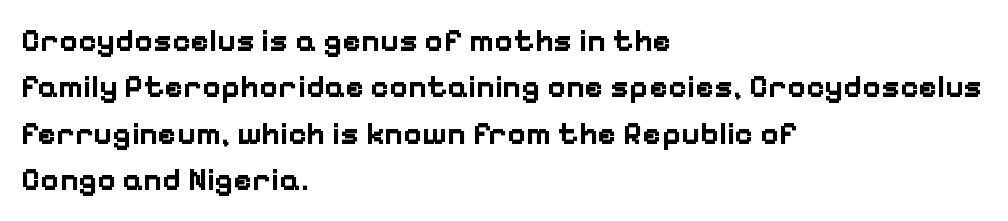
The image shows 32 px bold sans-serif type, upright; set left-aligned, normal line spacing (1.45x), normal letter spacing, not underlined; low stroke contrast and a medium x-height.
